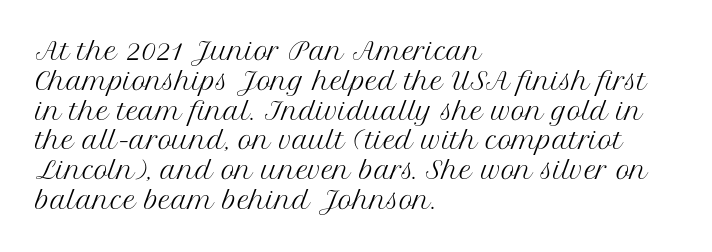
Q: Is the text bold? A: No.
Q: Is the text italic (slanted)? A: Yes.
Q: Is the text underlined? A: No.
Q: How is the paragraph aligned? A: Left-aligned.
Q: Is the spacing between letters normal or unusually wide? A: Normal.
